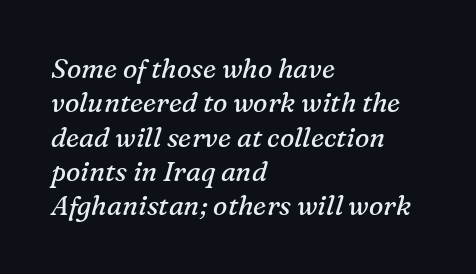
{"italic": "yes", "lean": "right", "slant_degrees": 16, "bold": "no", "underline": "no", "align": "left", "line_spacing": "normal", "line_spacing_ratio": 1.27, "letter_spacing": "normal", "letter_spacing_em": 0.0, "glyph_px": 27}
